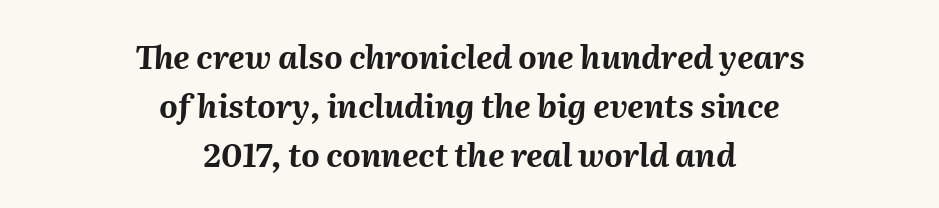
The image shows 32 px bold type, italic (leaning right); set centered, normal line spacing (1.53x), normal letter spacing, not underlined; medium stroke contrast and a medium x-height.
